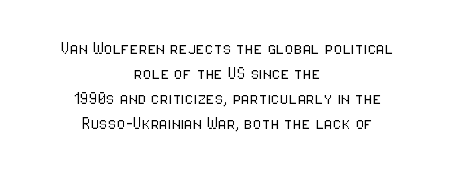
The image shows 20 px text type, upright; set centered, normal line spacing (1.25x), normal letter spacing, not underlined.
